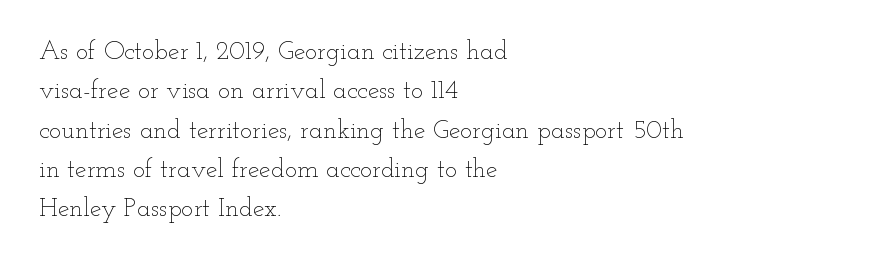
{"italic": "no", "bold": "no", "underline": "no", "align": "left", "line_spacing": "normal", "line_spacing_ratio": 1.51, "letter_spacing": "normal", "letter_spacing_em": 0.0, "glyph_px": 26}
